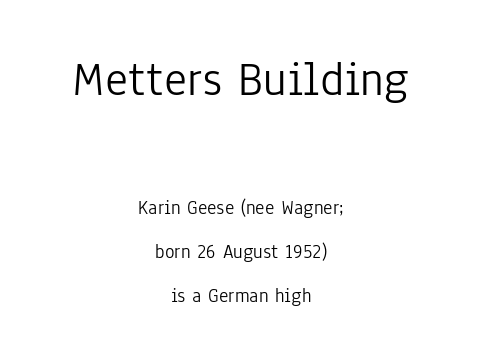
The image shows 49 px light, condensed sans-serif type, upright; set centered, loose line spacing (2.2x), normal letter spacing, not underlined; the first (top) block is 2.45x larger; low stroke contrast and a medium x-height.
